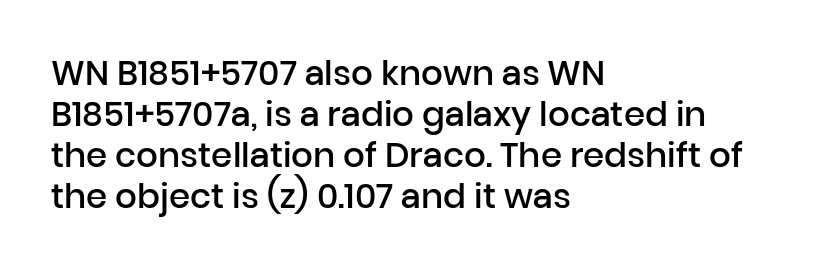
Q: Is the text bold? A: Semi-bold.
Q: Is the text italic (slanted)? A: No, it is upright.
Q: Is the typeface a serif or a sans-serif typeface? A: Sans-serif.
Q: Is the text underlined? A: No.
Q: How is the paragraph aligned? A: Left-aligned.
Q: Is the spacing between letters normal or unusually wide? A: Normal.
Q: Width (condensed, normal, or wide)? A: Normal.
Q: Stroke contrast? A: Low.
Q: x-height? A: Medium.
Q: Monospaced? A: No.
